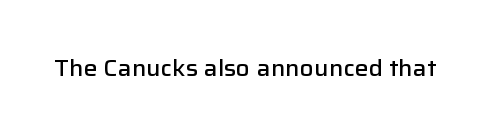
{"italic": "no", "bold": "semi", "underline": "no", "letter_spacing": "normal", "letter_spacing_em": 0.0, "glyph_px": 23}
